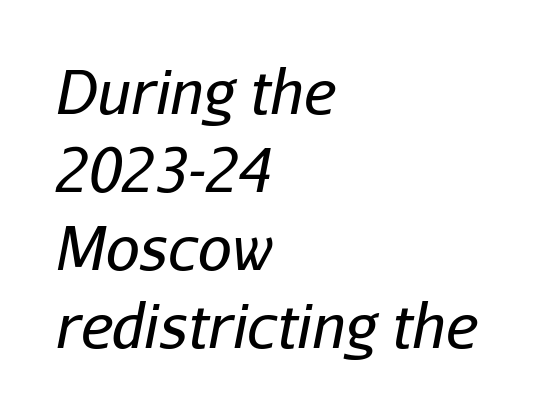
The image shows 60 px regular-weight type, italic (leaning right); set left-aligned, normal line spacing (1.3x), normal letter spacing, not underlined; low stroke contrast and a medium x-height.
